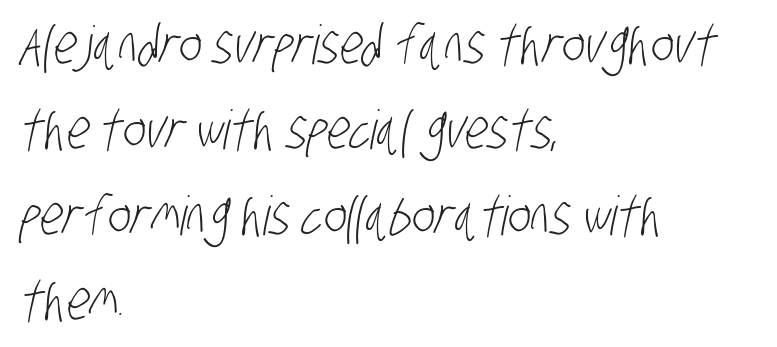
Q: Is the text bold? A: No.
Q: Is the typeface a serif or a sans-serif typeface? A: Sans-serif.
Q: Is the text underlined? A: No.
Q: How is the paragraph aligned? A: Left-aligned.
Q: Is the spacing between letters normal or unusually wide? A: Normal.
Q: Is the spacing between lines tight, normal or loose? A: Normal.
Q: Width (condensed, normal, or wide)? A: Condensed.
Q: Stroke contrast? A: Low.
Q: x-height? A: Large.
Q: Monospaced? A: No.
